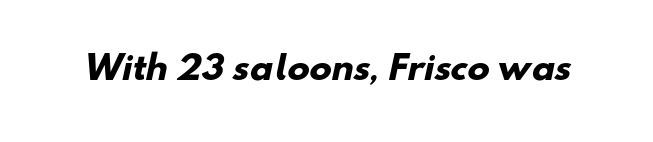
Q: Is the text bold? A: Yes.
Q: Is the typeface a serif or a sans-serif typeface? A: Sans-serif.
Q: Is the text underlined? A: No.
Q: Is the spacing between letters normal or unusually wide? A: Normal.
Q: Width (condensed, normal, or wide)? A: Normal.
Q: Stroke contrast? A: Low.
Q: x-height? A: Small.
Q: Monospaced? A: No.
